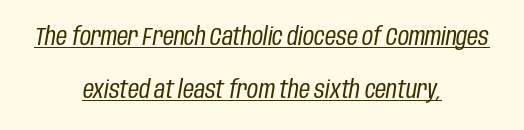
Underlining? Definitely there. The glyphs look as if they've been sheared to an angle. Is the block centered? Yes — each line is placed symmetrically about the middle. Is the stroke heavy? The answer is a plain regular-or-lighter. In terms of letterspacing, this is plain default setting. Interline gaps are noticeably wide in this sample.
